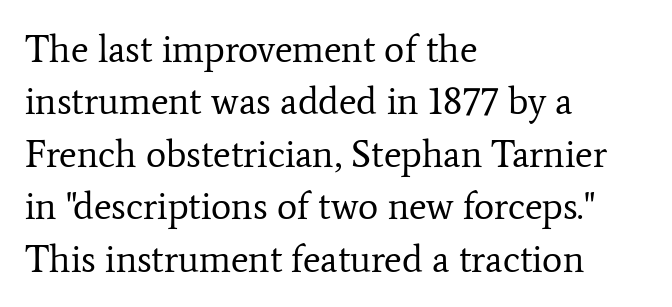
{"serif": "yes", "italic": "no", "bold": "no", "weight": "regular", "width": "normal", "stroke_contrast": "low", "x_height": "medium", "monospaced": "no", "underline": "no", "align": "left", "line_spacing": "normal", "line_spacing_ratio": 1.38, "letter_spacing": "normal", "letter_spacing_em": 0.0, "glyph_px": 38}
